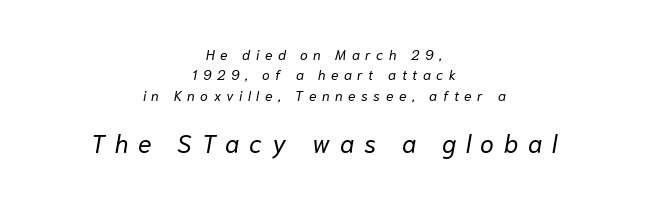
Q: Is the text bold? A: No.
Q: Is the text italic (slanted)? A: Yes, it leans right by about 10 degrees.
Q: Is the text underlined? A: No.
Q: How is the paragraph aligned? A: Centered.
Q: Is the spacing between letters normal or unusually wide? A: Unusually wide.
Q: Is the spacing between lines tight, normal or loose? A: Normal.
Q: Which block of text is set in a larger size, the first (top) or the second (bottom)? A: The second (bottom) one.
